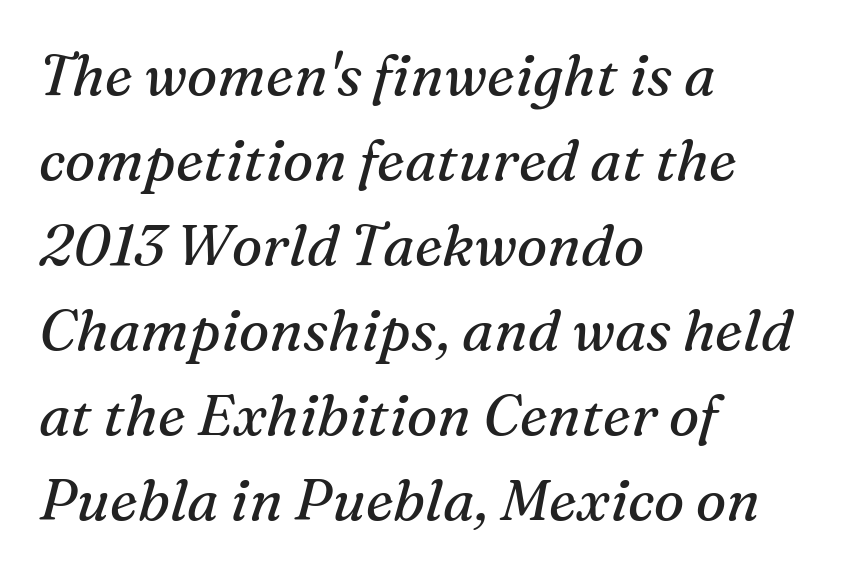
The image shows 57 px regular-weight serif type, italic (leaning right); set left-aligned, normal line spacing (1.49x), normal letter spacing, not underlined; medium stroke contrast and a medium x-height.
